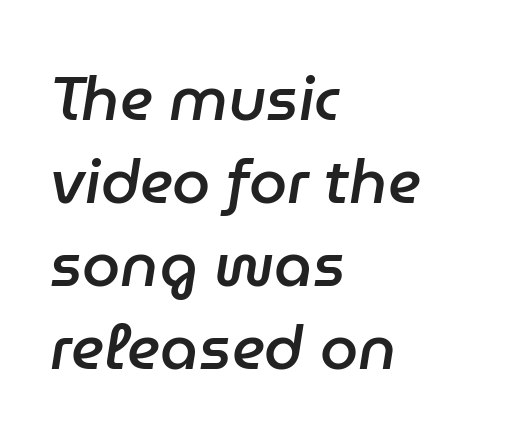
Emphasis by weight is partial: semibold. The horizontal fit of the characters is conventional and even. Think of a printed novel: that variable character pitch is what you see here. Vertically, the passage feels balanced, rows spaced as you'd expect.
